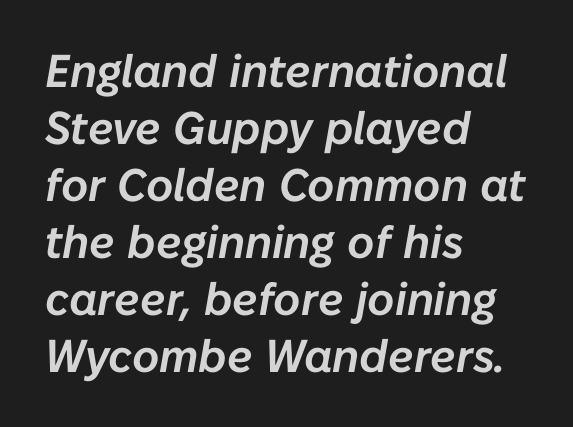
{"italic": "yes", "lean": "right", "slant_degrees": 10, "width": "normal", "stroke_contrast": "low", "x_height": "medium", "monospaced": "no", "underline": "no", "align": "left", "line_spacing_ratio": 1.24, "letter_spacing": "normal", "letter_spacing_em": 0.0, "glyph_px": 46}
